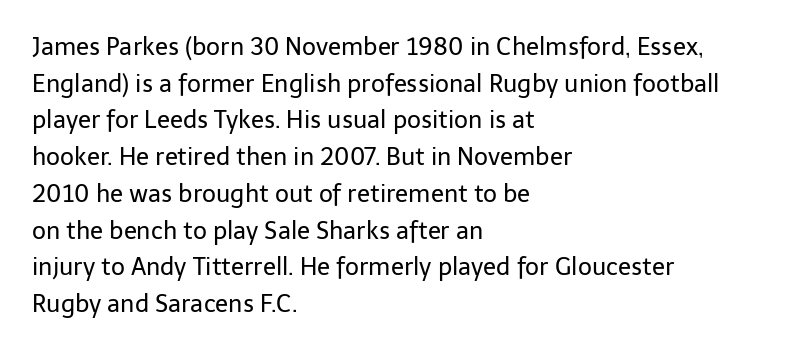
Standard letterfit; no display-style spreading of the glyphs. No chunkiness to these letters — they're not bold. This is roman type, the default non-slanted kind. Does the copy run flush right? No — it runs flush left.
